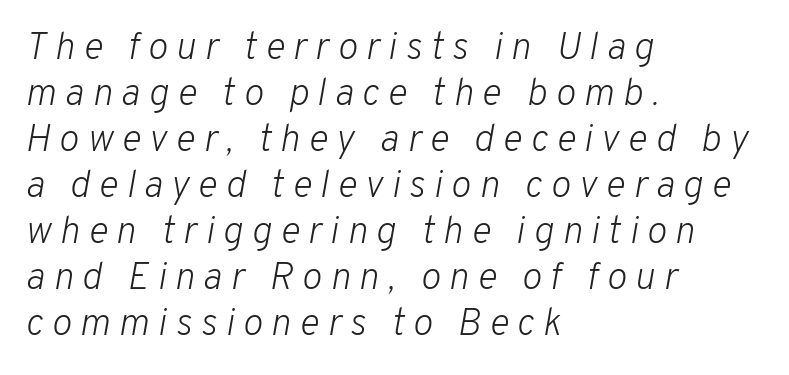
All the whitespace from short lines collects on the right. Each letter keeps its own natural width here, so spacing adapts to shape. There's an unmistakable incline to the writing here. Compared with typical body copy, the letter spacing here is much looser. Anything drawn beneath the words? Only blank space. The typesetting does not lean heavy: it is not bold.
